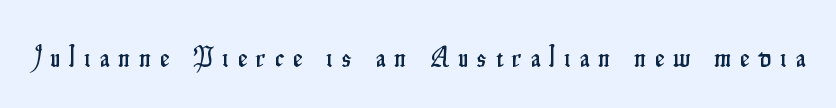
Q: Is the text italic (slanted)? A: No, it is upright.
Q: Is the typeface a serif or a sans-serif typeface? A: Sans-serif.
Q: Is the text underlined? A: No.
Q: Is the spacing between letters normal or unusually wide? A: Unusually wide.
Q: Width (condensed, normal, or wide)? A: Condensed.
Q: Stroke contrast? A: Low.
Q: x-height? A: Small.
Q: Monospaced? A: No.
